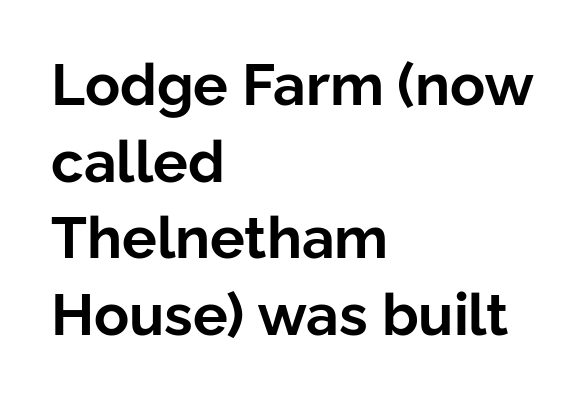
{"serif": "no", "italic": "no", "bold": "yes", "weight": "bold", "width": "normal", "stroke_contrast": "low", "x_height": "medium", "monospaced": "no", "underline": "no", "align": "left", "line_spacing": "normal", "line_spacing_ratio": 1.32, "letter_spacing": "normal", "letter_spacing_em": 0.0, "glyph_px": 58}
